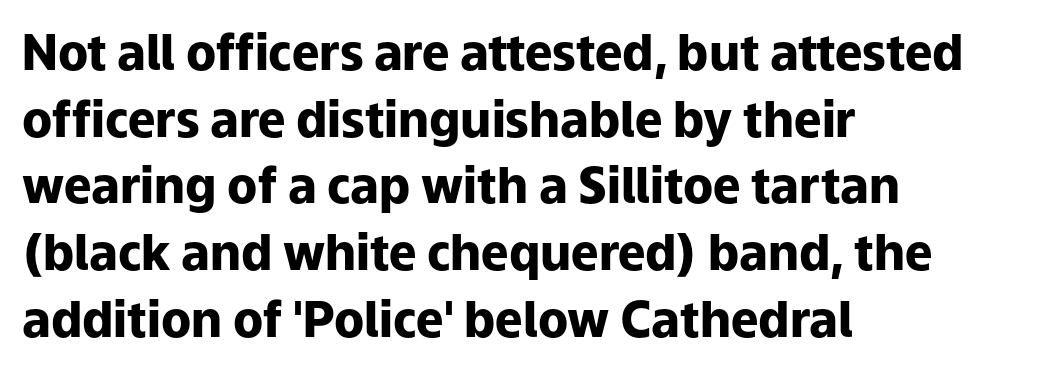
The image shows 49 px heavy sans-serif type, upright; set left-aligned, normal line spacing (1.36x), normal letter spacing, not underlined; low stroke contrast and a medium x-height.
